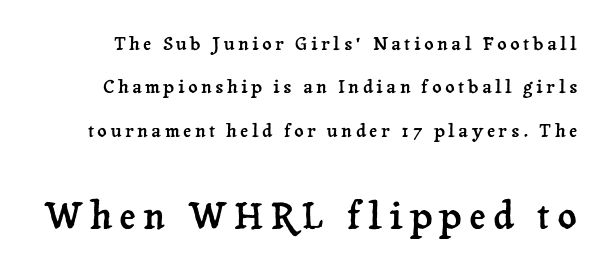
The image shows 37 px serif type, upright; set loose line spacing (2.41x), unusually wide letter spacing (+0.2 em), not underlined; the second (bottom) block is 2.06x larger; low stroke contrast and a medium x-height.
